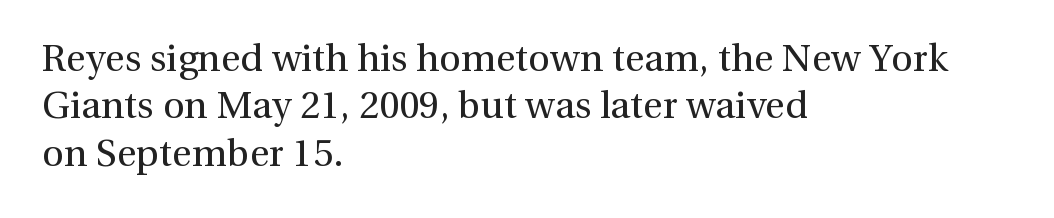
The image shows 38 px regular-weight serif type, upright; set left-aligned, normal line spacing (1.25x), normal letter spacing, not underlined; a medium x-height.
